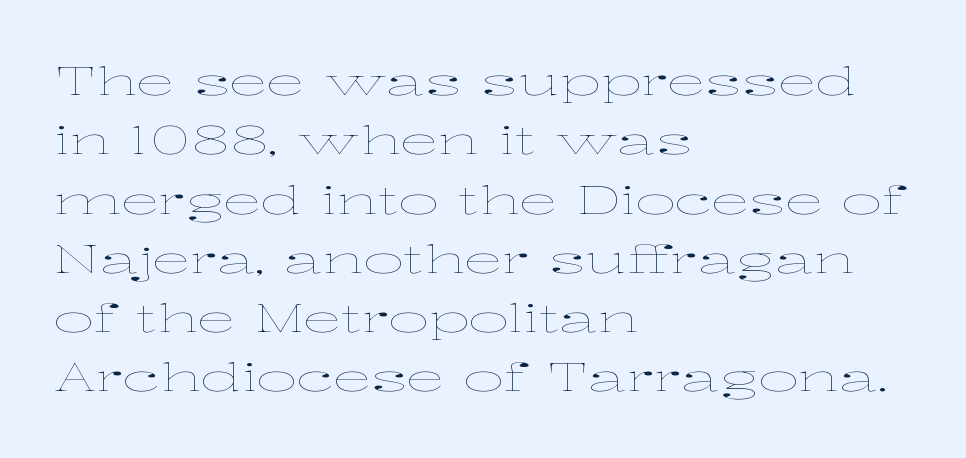
Q: Is the text bold? A: No.
Q: Is the text italic (slanted)? A: No, it is upright.
Q: Is the text underlined? A: No.
Q: How is the paragraph aligned? A: Left-aligned.
Q: Is the spacing between letters normal or unusually wide? A: Normal.
Q: Is the spacing between lines tight, normal or loose? A: Normal.
Q: Width (condensed, normal, or wide)? A: Wide.
Q: Stroke contrast? A: Low.
Q: x-height? A: Medium.
Q: Monospaced? A: No.
